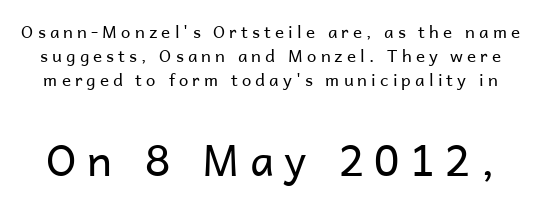
The image shows 43 px regular-weight sans-serif type, upright; set normal line spacing (1.41x), unusually wide letter spacing (+0.24 em), not underlined; the second (bottom) block is 2.53x larger; low stroke contrast and a medium x-height.
